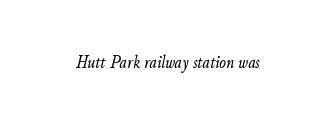
This sample uses plain, unmodified letter spacing. The text carries the slant typical of an italic or oblique font. The characters are drawn with everyday or finer stroke widths. Has an underline been added? It has not.
